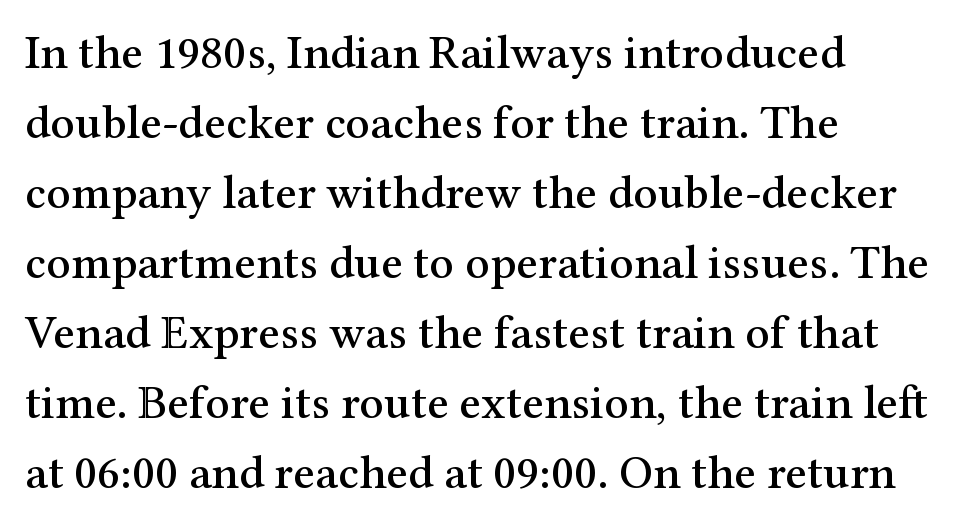
The image shows 48 px serif type, upright; set left-aligned, normal line spacing (1.46x), normal letter spacing, not underlined; medium stroke contrast and a medium x-height.
